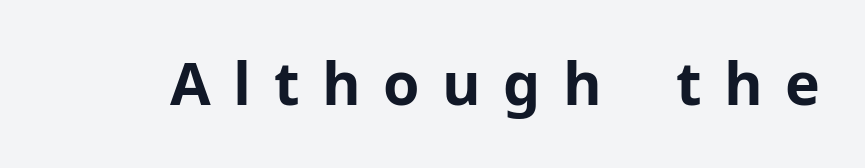
Q: Is the text bold? A: Yes.
Q: Is the text italic (slanted)? A: No, it is upright.
Q: Is the typeface a serif or a sans-serif typeface? A: Sans-serif.
Q: Is the text underlined? A: No.
Q: Is the spacing between letters normal or unusually wide? A: Unusually wide.
Q: Width (condensed, normal, or wide)? A: Normal.
Q: Stroke contrast? A: Low.
Q: x-height? A: Medium.
Q: Monospaced? A: No.
